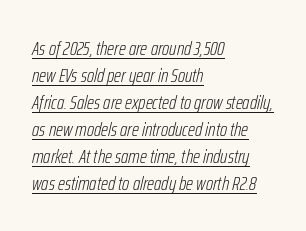
{"italic": "yes", "lean": "right", "slant_degrees": 12, "bold": "no", "underline": "yes", "align": "left", "line_spacing": "normal", "line_spacing_ratio": 1.35, "letter_spacing": "normal", "letter_spacing_em": 0.0, "glyph_px": 20}
